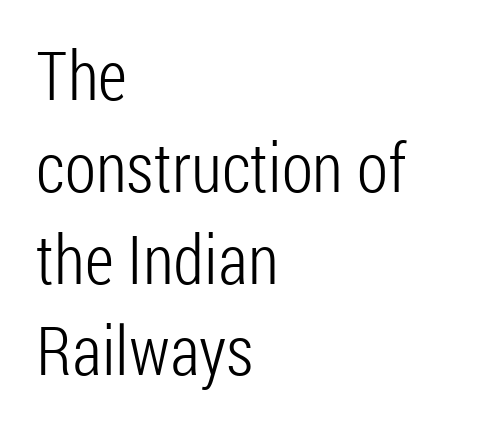
Q: Is the text bold? A: No.
Q: Is the text italic (slanted)? A: No, it is upright.
Q: Is the typeface a serif or a sans-serif typeface? A: Sans-serif.
Q: Is the text underlined? A: No.
Q: How is the paragraph aligned? A: Left-aligned.
Q: Is the spacing between letters normal or unusually wide? A: Normal.
Q: Is the spacing between lines tight, normal or loose? A: Normal.
Q: Width (condensed, normal, or wide)? A: Condensed.
Q: Stroke contrast? A: Low.
Q: x-height? A: Medium.
Q: Monospaced? A: No.
